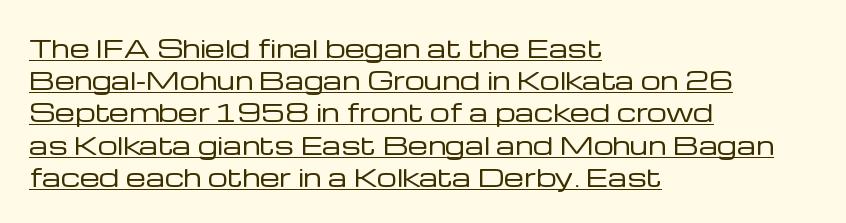
{"italic": "no", "bold": "no", "underline": "yes", "align": "left", "line_spacing": "normal", "line_spacing_ratio": 1.29, "letter_spacing": "normal", "letter_spacing_em": 0.0, "glyph_px": 25}
